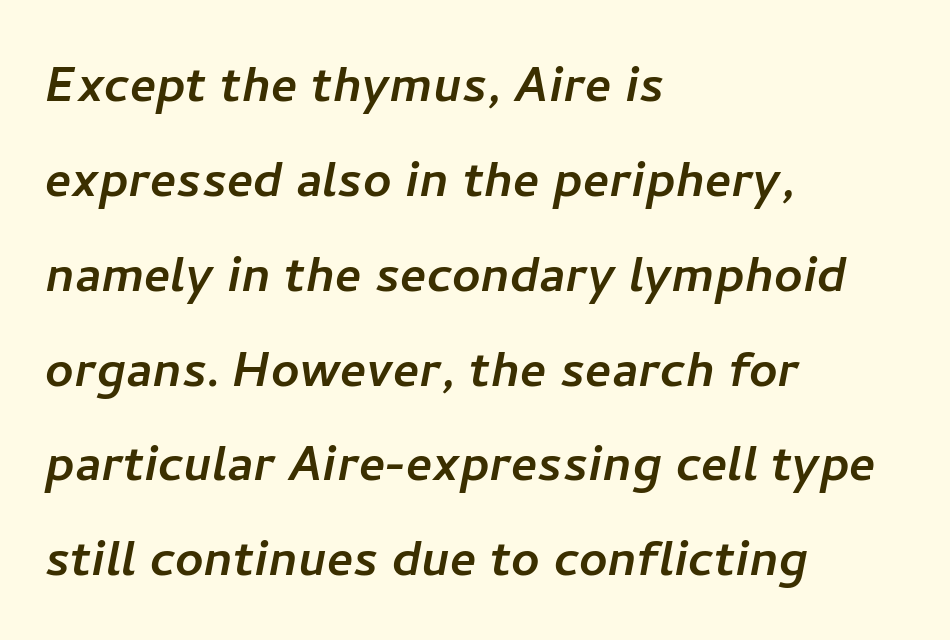
Q: Is the typeface a serif or a sans-serif typeface? A: Sans-serif.
Q: Is the text underlined? A: No.
Q: How is the paragraph aligned? A: Left-aligned.
Q: Is the spacing between letters normal or unusually wide? A: Normal.
Q: Is the spacing between lines tight, normal or loose? A: Normal.
Q: Width (condensed, normal, or wide)? A: Normal.
Q: Stroke contrast? A: Low.
Q: x-height? A: Medium.
Q: Monospaced? A: No.
